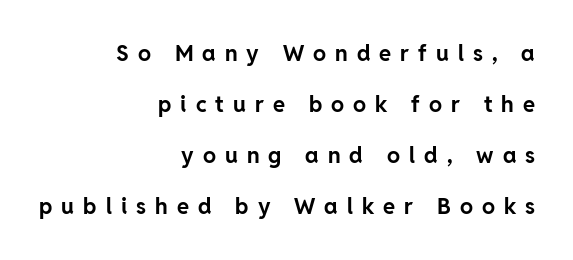
The image shows 22 px bold type, upright; set right-aligned, loose line spacing (2.32x), unusually wide letter spacing (+0.41 em), not underlined.
